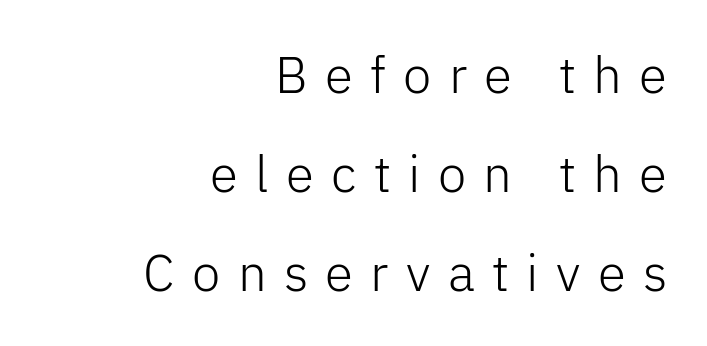
Q: Is the text bold? A: No.
Q: Is the text italic (slanted)? A: No, it is upright.
Q: Is the typeface a serif or a sans-serif typeface? A: Sans-serif.
Q: Is the text underlined? A: No.
Q: How is the paragraph aligned? A: Right-aligned.
Q: Is the spacing between letters normal or unusually wide? A: Unusually wide.
Q: Is the spacing between lines tight, normal or loose? A: Loose.
Q: Width (condensed, normal, or wide)? A: Normal.
Q: Stroke contrast? A: Low.
Q: x-height? A: Medium.
Q: Monospaced? A: No.
